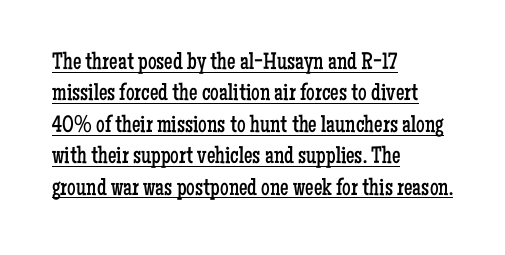
Q: Is the text bold? A: No.
Q: Is the text italic (slanted)? A: No, it is upright.
Q: Is the text underlined? A: Yes.
Q: How is the paragraph aligned? A: Left-aligned.
Q: Is the spacing between letters normal or unusually wide? A: Normal.
Q: Is the spacing between lines tight, normal or loose? A: Normal.
